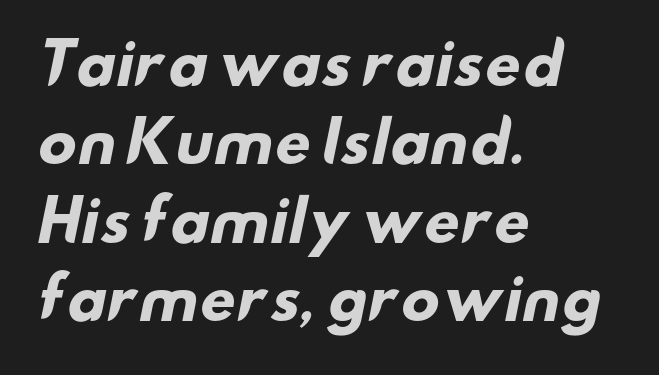
{"serif": "no", "bold": "yes", "weight": "heavy", "width": "wide", "stroke_contrast": "low", "x_height": "small", "monospaced": "no", "underline": "no", "align": "left", "line_spacing": "normal", "line_spacing_ratio": 1.4, "letter_spacing": "normal", "letter_spacing_em": 0.0, "glyph_px": 56}
